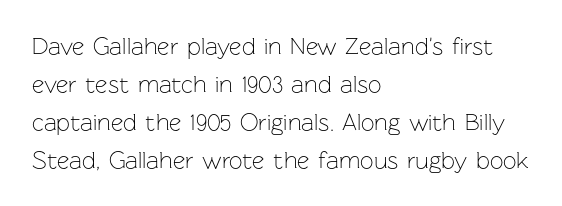
{"italic": "no", "bold": "no", "underline": "no", "align": "left", "line_spacing": "normal", "line_spacing_ratio": 1.58, "letter_spacing": "normal", "letter_spacing_em": 0.0, "glyph_px": 24}
